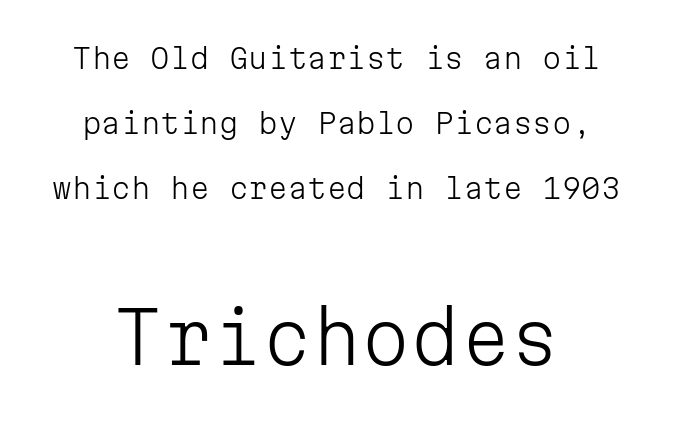
Q: Is the text bold? A: No.
Q: Is the text italic (slanted)? A: No, it is upright.
Q: Is the typeface a serif or a sans-serif typeface? A: Sans-serif.
Q: Is the text underlined? A: No.
Q: Is the spacing between letters normal or unusually wide? A: Normal.
Q: Is the spacing between lines tight, normal or loose? A: Loose.
Q: Which block of text is set in a larger size, the first (top) or the second (bottom)? A: The second (bottom) one.
Q: Width (condensed, normal, or wide)? A: Normal.
Q: Stroke contrast? A: Low.
Q: x-height? A: Medium.
Q: Monospaced? A: Yes.
